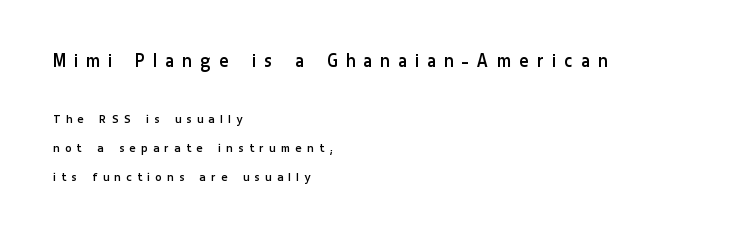
The image shows 21 px text type, upright; set left-aligned, loose line spacing (2.09x), unusually wide letter spacing (+0.44 em), not underlined; the first (top) block is 1.5x larger.
